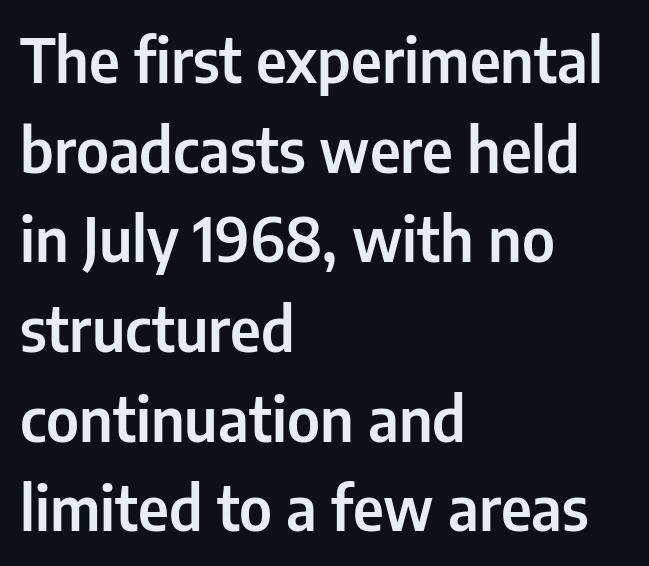
{"serif": "no", "italic": "no", "width": "condensed", "stroke_contrast": "low", "x_height": "medium", "monospaced": "no", "underline": "no", "align": "left", "line_spacing": "normal", "line_spacing_ratio": 1.47, "letter_spacing": "normal", "letter_spacing_em": 0.0, "glyph_px": 61}
